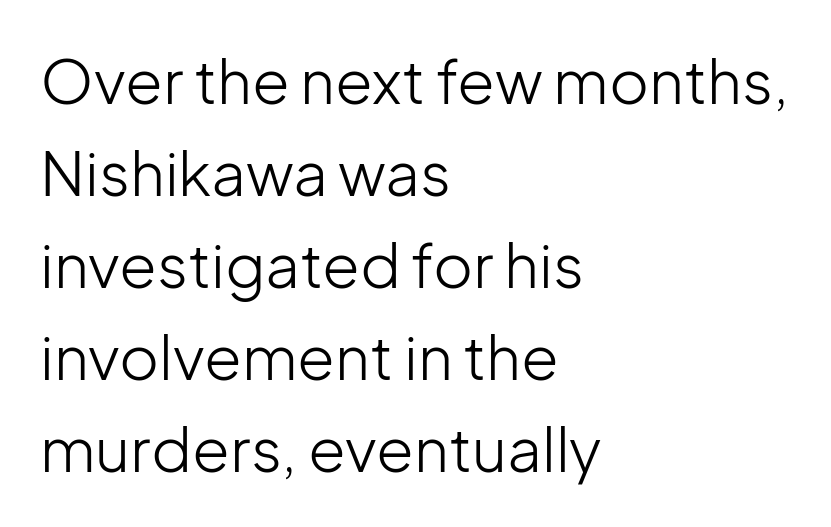
{"serif": "no", "italic": "no", "bold": "no", "weight": "light", "width": "normal", "stroke_contrast": "low", "x_height": "medium", "monospaced": "no", "underline": "no", "align": "left", "line_spacing": "normal", "line_spacing_ratio": 1.51, "letter_spacing": "normal", "letter_spacing_em": 0.0, "glyph_px": 61}
